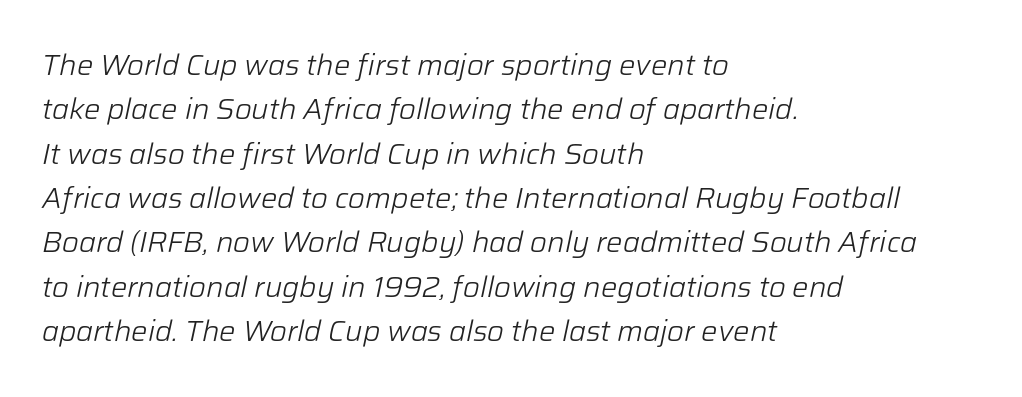
{"italic": "yes", "lean": "right", "slant_degrees": 12, "bold": "no", "weight": "light", "width": "normal", "stroke_contrast": "low", "x_height": "medium", "monospaced": "no", "underline": "no", "align": "left", "line_spacing": "normal", "line_spacing_ratio": 1.53, "letter_spacing": "normal", "letter_spacing_em": 0.0, "glyph_px": 29}
